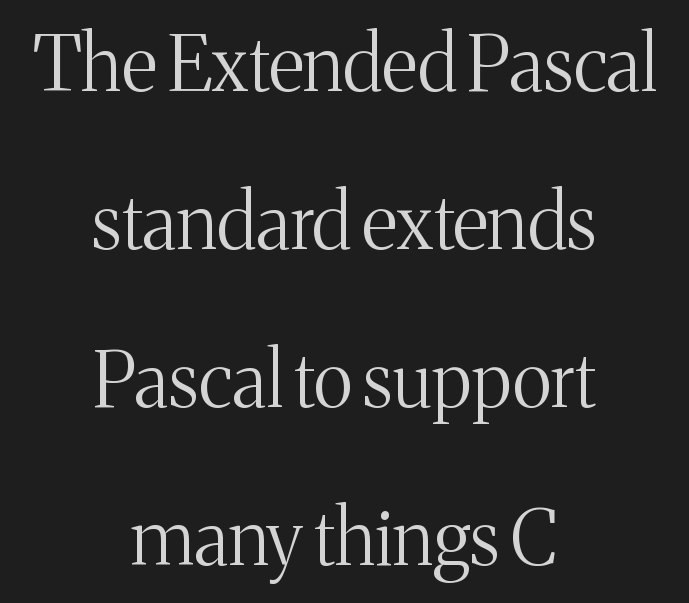
Q: Is the text bold? A: No.
Q: Is the text italic (slanted)? A: No, it is upright.
Q: Is the typeface a serif or a sans-serif typeface? A: Serif.
Q: Is the text underlined? A: No.
Q: How is the paragraph aligned? A: Centered.
Q: Is the spacing between letters normal or unusually wide? A: Normal.
Q: Is the spacing between lines tight, normal or loose? A: Loose.
Q: Width (condensed, normal, or wide)? A: Normal.
Q: Stroke contrast? A: Medium.
Q: x-height? A: Medium.
Q: Monospaced? A: No.
